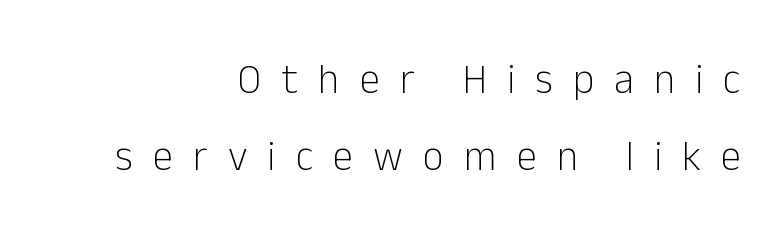
The image shows 41 px light sans-serif type, upright; set right-aligned, line spacing 1.89x, unusually wide letter spacing (+0.49 em), not underlined; low stroke contrast and a medium x-height.
